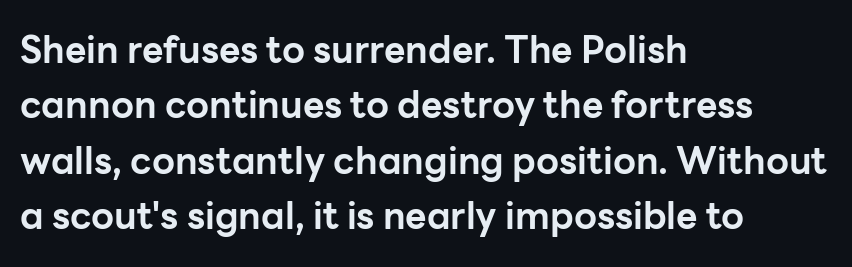
{"serif": "no", "italic": "no", "bold": "yes", "weight": "bold", "width": "normal", "stroke_contrast": "low", "x_height": "medium", "monospaced": "no", "underline": "no", "align": "left", "line_spacing": "normal", "line_spacing_ratio": 1.5, "letter_spacing": "normal", "letter_spacing_em": 0.0, "glyph_px": 37}
